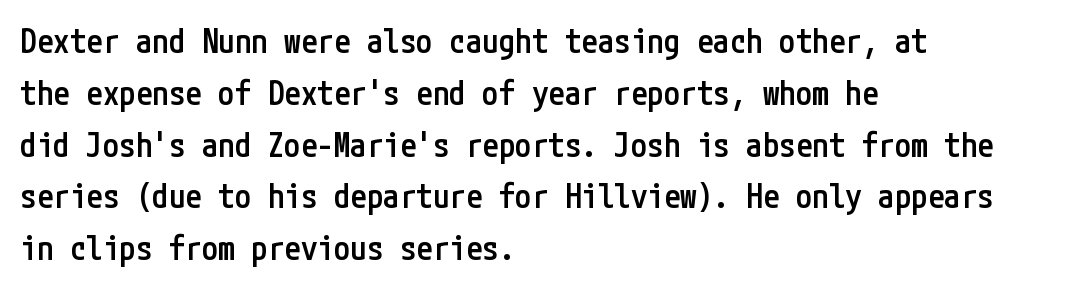
The image shows 33 px semibold, condensed sans-serif type, upright; set left-aligned, normal line spacing (1.57x), normal letter spacing, not underlined; low stroke contrast and a medium x-height.
